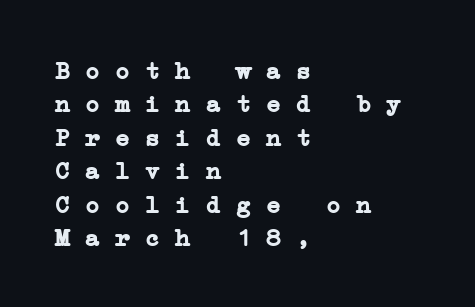
The image shows 25 px bold type; set left-aligned, normal line spacing (1.34x), normal letter spacing, not underlined.
